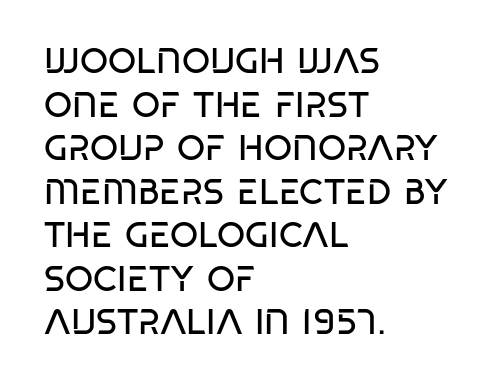
{"serif": "no", "italic": "no", "bold": "no", "weight": "regular", "width": "condensed", "stroke_contrast": "low", "x_height": "large", "monospaced": "no", "underline": "no", "align": "left", "line_spacing_ratio": 1.21, "letter_spacing": "normal", "letter_spacing_em": 0.0, "glyph_px": 36}
